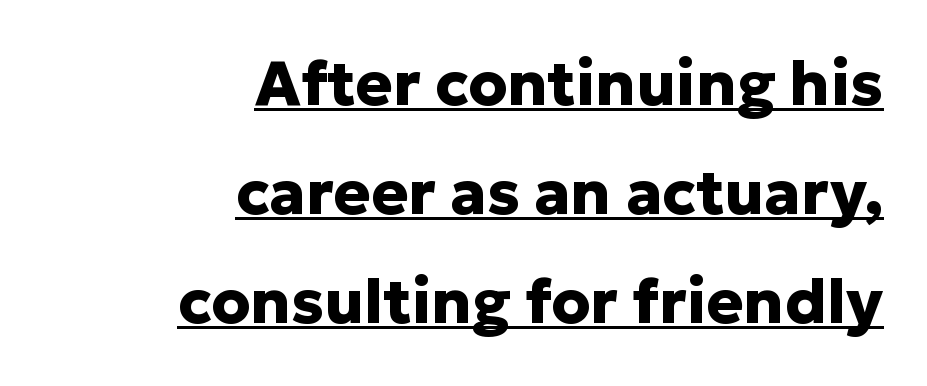
{"serif": "no", "italic": "no", "bold": "yes", "weight": "heavy", "width": "normal", "stroke_contrast": "low", "x_height": "medium", "monospaced": "no", "underline": "yes", "align": "right", "line_spacing_ratio": 1.76, "letter_spacing": "normal", "letter_spacing_em": 0.0, "glyph_px": 62}
